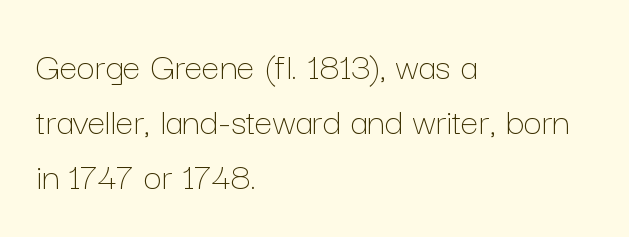
The image shows 40 px thin type, upright; set left-aligned, normal line spacing (1.37x), normal letter spacing, not underlined; low stroke contrast and a medium x-height.
